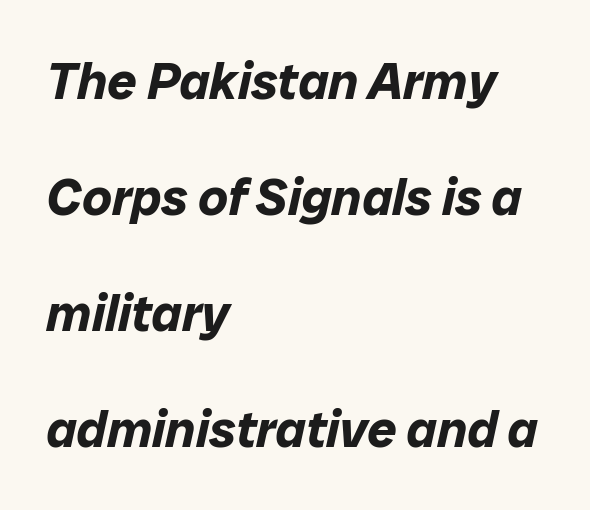
Think of a printed novel: that variable character pitch is what you see here. Widely set lines give the paragraph a tall, airy silhouette. The face used here has a pronounced slope to its letters. The gap between lines stays unmarked. Reading down the block, your eye returns to a fixed left position each line.
